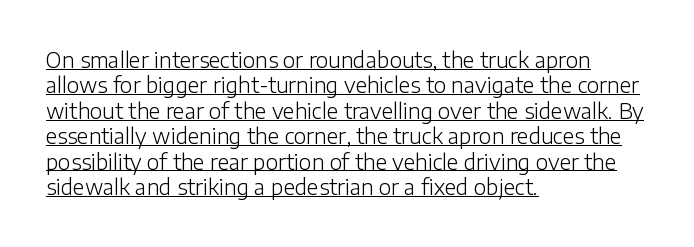
Q: Is the text bold? A: No.
Q: Is the text italic (slanted)? A: No, it is upright.
Q: Is the text underlined? A: Yes.
Q: How is the paragraph aligned? A: Left-aligned.
Q: Is the spacing between letters normal or unusually wide? A: Normal.
